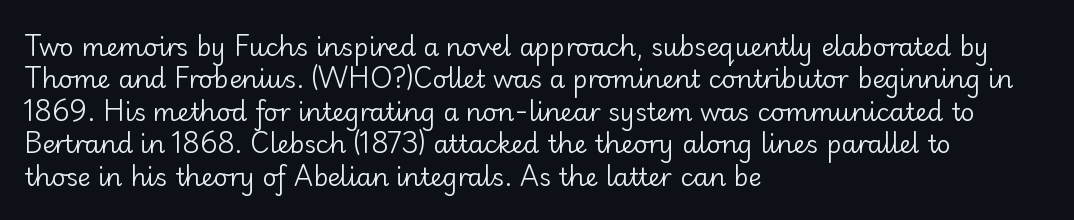
{"italic": "no", "bold": "no", "underline": "no", "align": "left", "line_spacing": "normal", "line_spacing_ratio": 1.3, "letter_spacing": "normal", "letter_spacing_em": 0.0, "glyph_px": 25}
